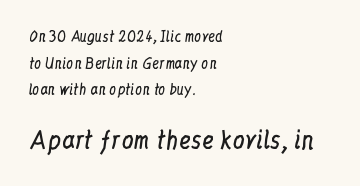
Scale increases going downward across the two blocks. The rendering keeps characters at their native spacing. Has an underline been added? It has not. How would I describe the line gaps? Wide and relaxed. A classic flush-left, rag-right setting is used for this passage.
